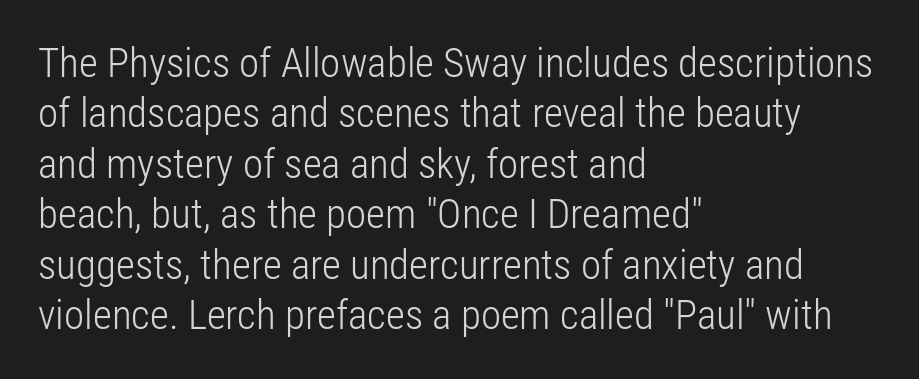
The image shows 41 px light, condensed sans-serif type, upright; set left-aligned, line spacing 1.23x, normal letter spacing, not underlined; low stroke contrast and a medium x-height.
